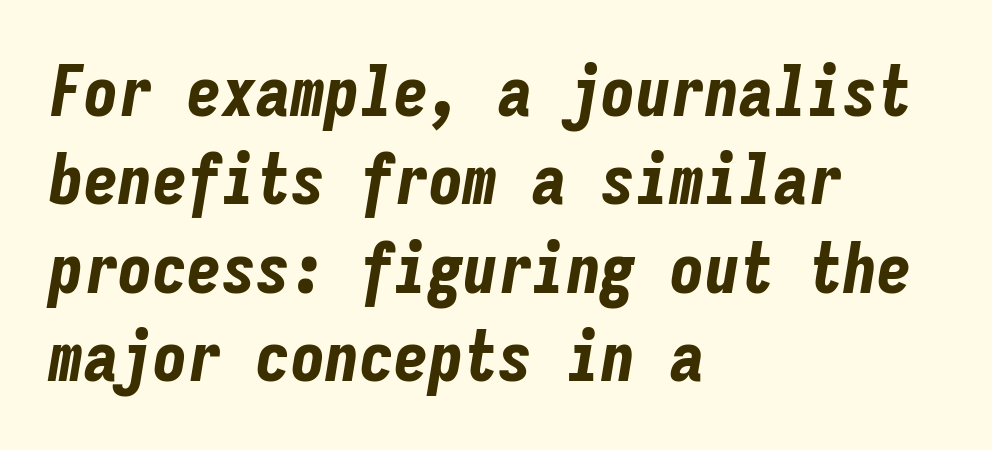
{"italic": "yes", "lean": "right", "slant_degrees": 9, "bold": "yes", "weight": "bold", "width": "condensed", "stroke_contrast": "low", "x_height": "medium", "monospaced": "yes", "underline": "no", "align": "left", "line_spacing": "normal", "line_spacing_ratio": 1.28, "letter_spacing": "normal", "letter_spacing_em": 0.0, "glyph_px": 69}
